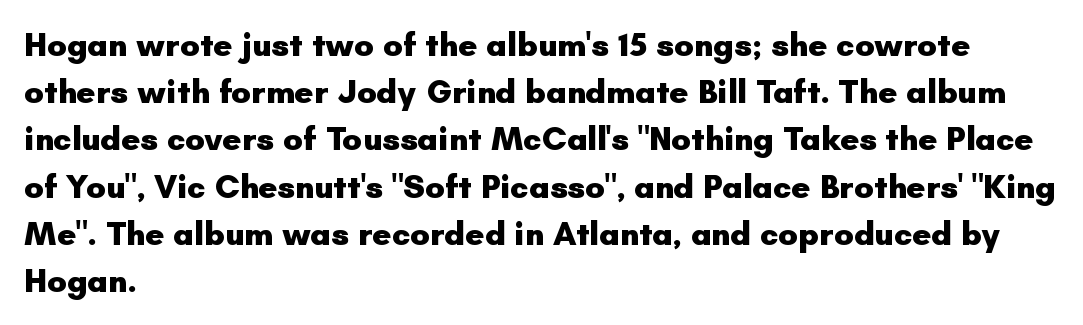
Ordinary non-slanted type is in use. The face used here is rendered with its standard letterfit. The block of text has a typical density, with ordinary space between rows. Look at the stroke-to-counter ratio: heavy, a bold. In CSS terms this would be text-align: left. Proportional: the letters do not fall into vertical columns.
